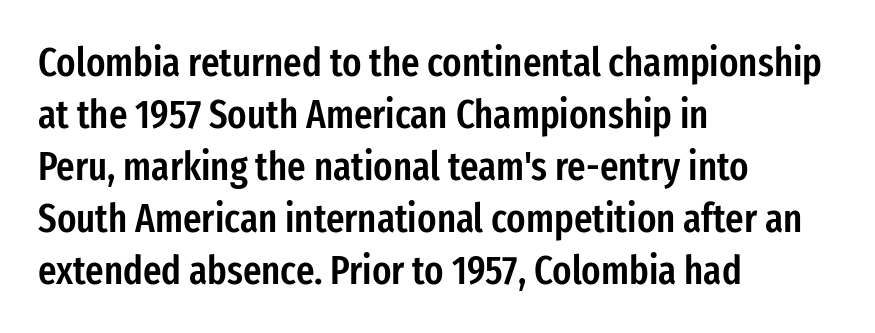
The image shows 40 px semibold, condensed sans-serif type, upright; set left-aligned, normal line spacing (1.3x), normal letter spacing, not underlined; low stroke contrast and a medium x-height.
